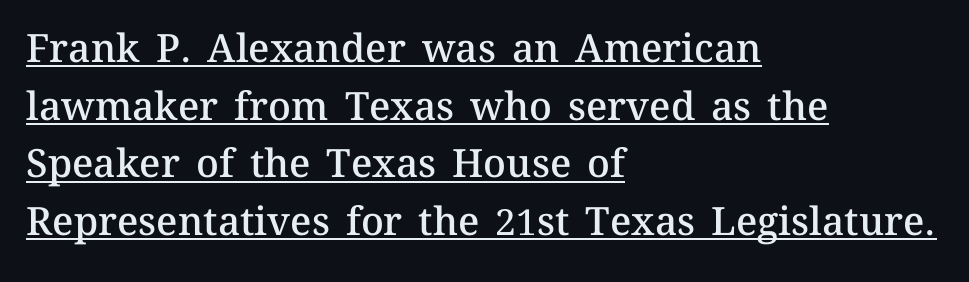
The typography opts for an upright posture over an oblique one. These lines sit exactly where default settings would place them. The face used here is proportionally spaced, like ordinary book or web type. I'd describe the lettering as semibold — firm but not a full bold. The horizontal fit of the characters is conventional and even.
